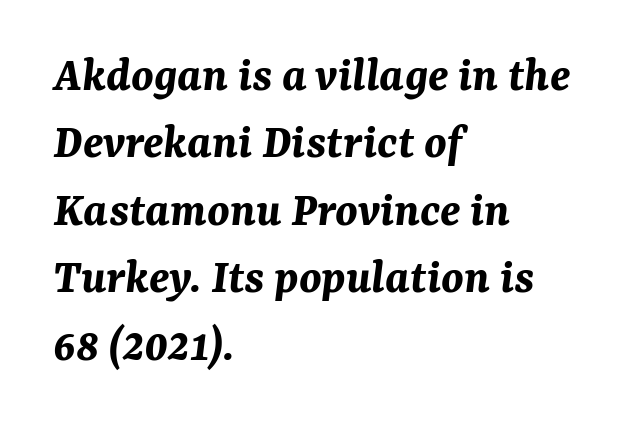
The image shows 50 px bold type, italic (leaning right); set left-aligned, normal line spacing (1.35x), normal letter spacing, not underlined; medium stroke contrast and a medium x-height.
